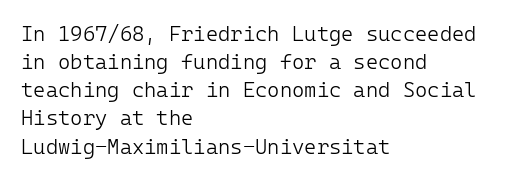
Q: Is the text bold? A: No.
Q: Is the text italic (slanted)? A: No, it is upright.
Q: Is the text underlined? A: No.
Q: How is the paragraph aligned? A: Left-aligned.
Q: Is the spacing between letters normal or unusually wide? A: Normal.
Q: Is the spacing between lines tight, normal or loose? A: Normal.
